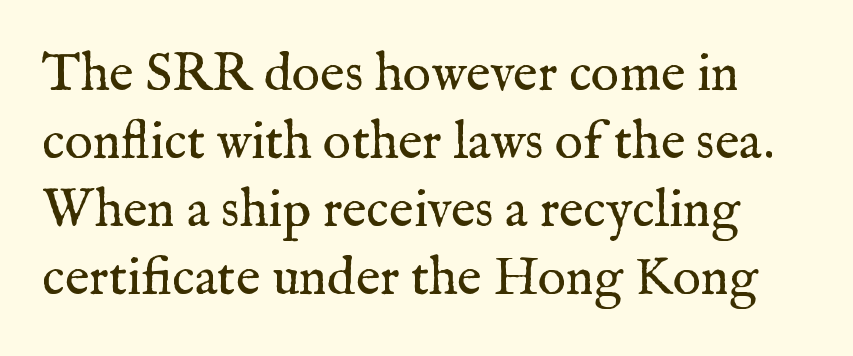
Leading matches the norm, producing a regular column. Looks like regular typesetting: each glyph gets only the width it needs. Posture: upright roman. A typesetter would label this face a serif.
